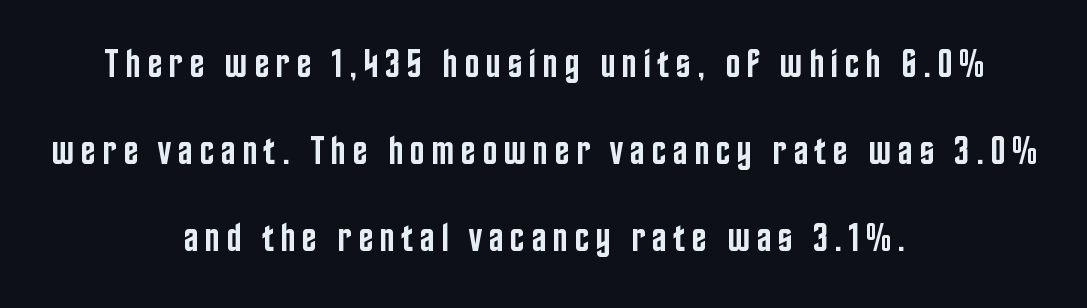
{"serif": "no", "italic": "no", "bold": "semi", "weight": "semibold", "width": "condensed", "stroke_contrast": "low", "x_height": "large", "monospaced": "no", "underline": "no", "align": "center", "line_spacing": "loose", "line_spacing_ratio": 2.18, "glyph_px": 40}
